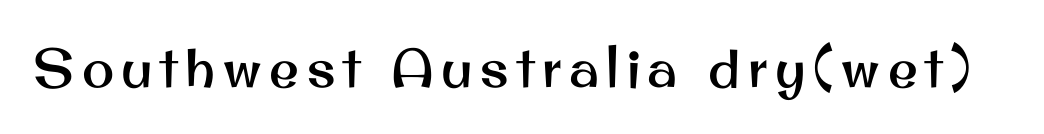
Quick note: underline off. In terms of posture, this sample is upright. Serif or sans? Sans — the stroke terminals are bare. Think of a printed novel: that variable character pitch is what you see here.
